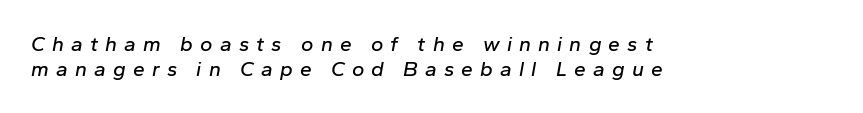
{"italic": "yes", "lean": "right", "slant_degrees": 10, "underline": "no", "align": "left", "line_spacing_ratio": 1.19, "letter_spacing": "wide", "letter_spacing_em": 0.34, "glyph_px": 21}
